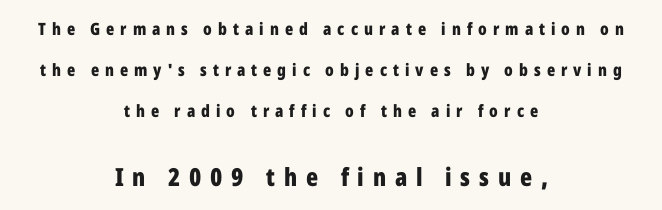
Does extra space separate the letters? Yes, quite a lot of it. A great deal of white space separates one row of letters from the next. Which margin do the lines hug? Neither — every line sits in the middle. Posture: vertical. Is the lower block the larger one? Yes — the lower block carries the bigger type. How heavy is the stroke? Heavy — this is a bold.
